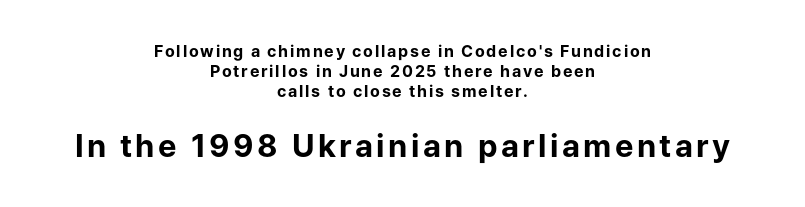
Honestly, there is no underline to notice here at all. Nope, no serifs anywhere on these letters. Here the designer chose a conventional face with non-uniform glyph widths. Is the block centered? Yes — each line is placed symmetrically about the middle.
